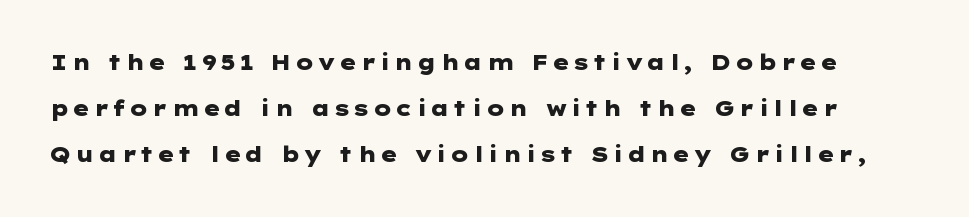
{"italic": "no", "bold": "yes", "underline": "no", "line_spacing": "loose", "line_spacing_ratio": 2.19, "glyph_px": 21}
